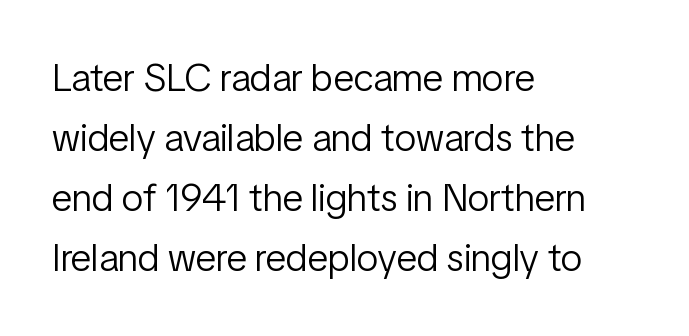
Each letter keeps its own natural width here, so spacing adapts to shape. Weight: not bold — regular or lighter. Is there much room between lines? A standard amount, neither cramped nor airy. Clear beneath every line of the passage. This sample uses plain, unmodified letter spacing. Posture: vertical.
